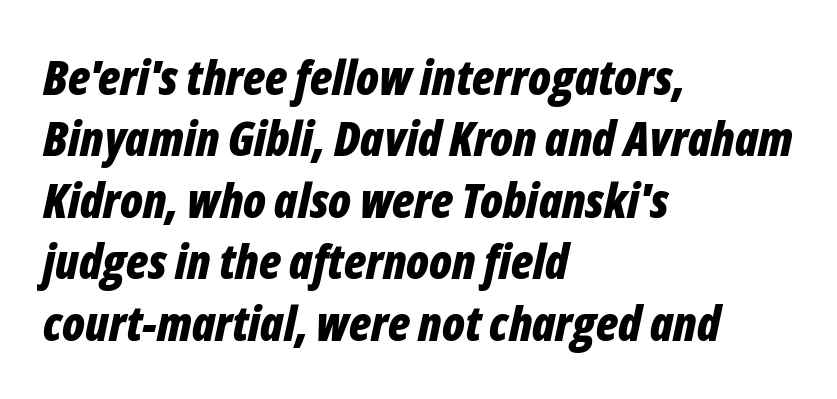
{"italic": "yes", "lean": "right", "slant_degrees": 12, "bold": "yes", "weight": "bold", "width": "condensed", "stroke_contrast": "low", "x_height": "medium", "monospaced": "no", "underline": "no", "align": "left", "line_spacing": "normal", "line_spacing_ratio": 1.28, "letter_spacing": "normal", "letter_spacing_em": 0.0, "glyph_px": 48}
